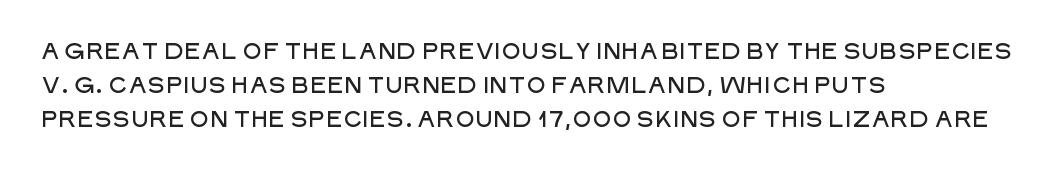
The image shows 22 px text type, upright; set left-aligned, normal line spacing (1.54x), normal letter spacing, not underlined.
